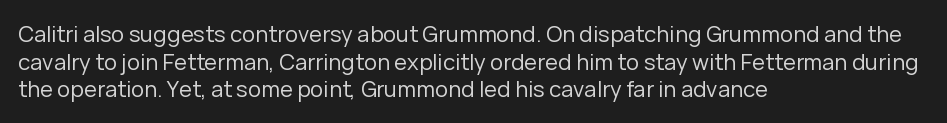
The image shows 22 px text type, upright; set left-aligned, normal line spacing (1.26x), normal letter spacing, not underlined.
